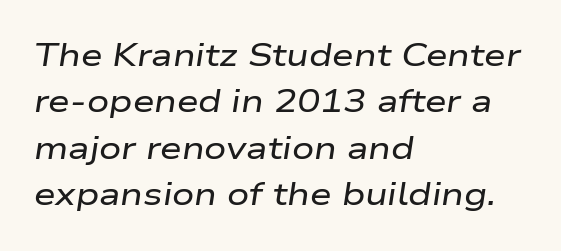
{"italic": "yes", "lean": "right", "slant_degrees": 9, "width": "wide", "stroke_contrast": "low", "x_height": "medium", "monospaced": "no", "underline": "no", "align": "left", "line_spacing": "normal", "line_spacing_ratio": 1.5, "letter_spacing": "normal", "letter_spacing_em": 0.0, "glyph_px": 31}
